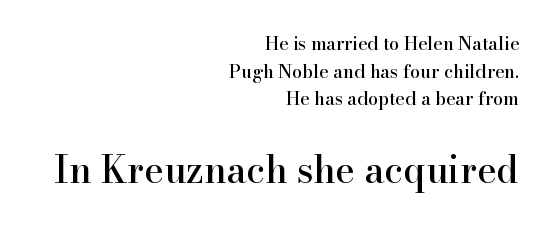
This sample keeps an unexceptional amount of space between lines. Which margin do the lines hug? The right one — the left edge is uneven. Proportional: the letters do not fall into vertical columns. Observe the serifs anchoring each vertical stroke in this sample.
